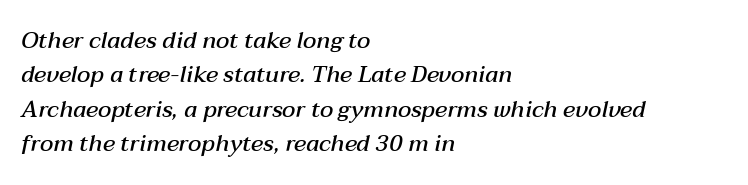
The image shows 23 px text type, italic (leaning right); set left-aligned, normal line spacing (1.49x), normal letter spacing, not underlined.
